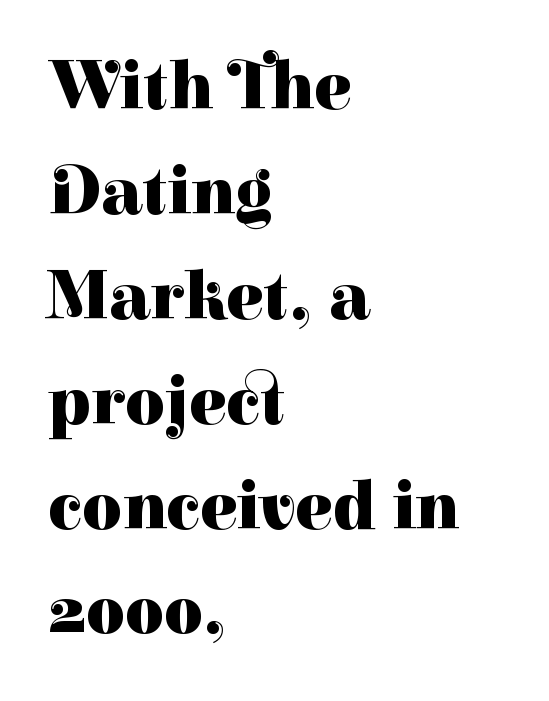
The image shows 69 px heavy serif type, upright; set left-aligned, normal line spacing (1.52x), normal letter spacing, not underlined; high stroke contrast and a medium x-height.
